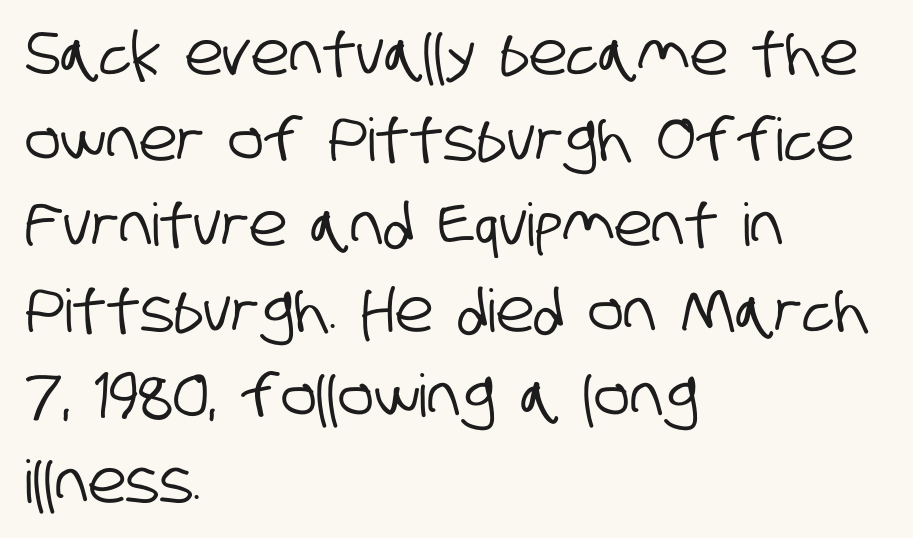
The image shows 59 px condensed sans-serif type; set left-aligned, normal line spacing (1.45x), normal letter spacing, not underlined; low stroke contrast and a large x-height.
